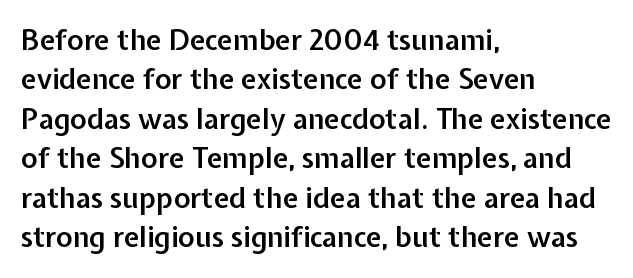
Q: Is the text bold? A: Semi-bold.
Q: Is the text italic (slanted)? A: No, it is upright.
Q: Is the typeface a serif or a sans-serif typeface? A: Sans-serif.
Q: Is the text underlined? A: No.
Q: How is the paragraph aligned? A: Left-aligned.
Q: Is the spacing between letters normal or unusually wide? A: Normal.
Q: Is the spacing between lines tight, normal or loose? A: Normal.
Q: Width (condensed, normal, or wide)? A: Normal.
Q: Stroke contrast? A: Low.
Q: x-height? A: Medium.
Q: Monospaced? A: No.
